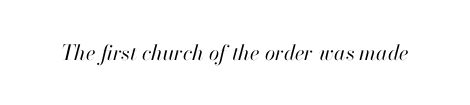
The image shows 21 px text type, italic (leaning right); set normal letter spacing, not underlined.
